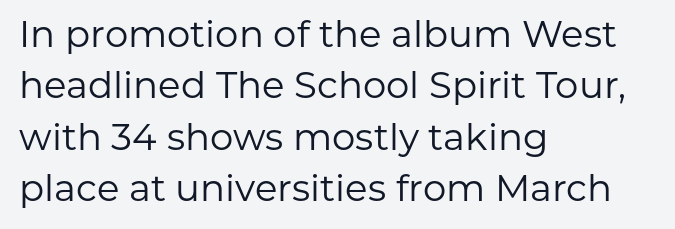
{"serif": "no", "italic": "no", "bold": "no", "weight": "regular", "width": "normal", "stroke_contrast": "low", "x_height": "medium", "monospaced": "no", "underline": "no", "align": "left", "line_spacing": "normal", "line_spacing_ratio": 1.39, "letter_spacing": "normal", "letter_spacing_em": 0.0, "glyph_px": 37}
